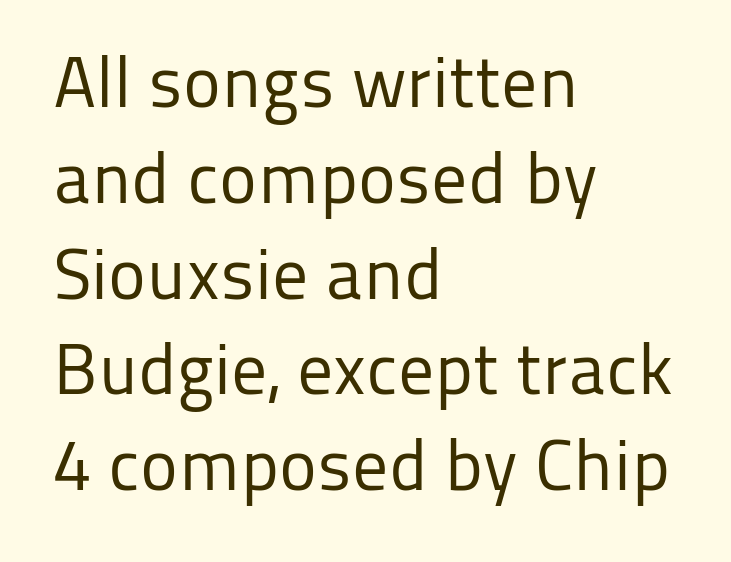
The image shows 72 px regular-weight sans-serif type, upright; set left-aligned, normal line spacing (1.33x), normal letter spacing, not underlined; low stroke contrast and a medium x-height.
